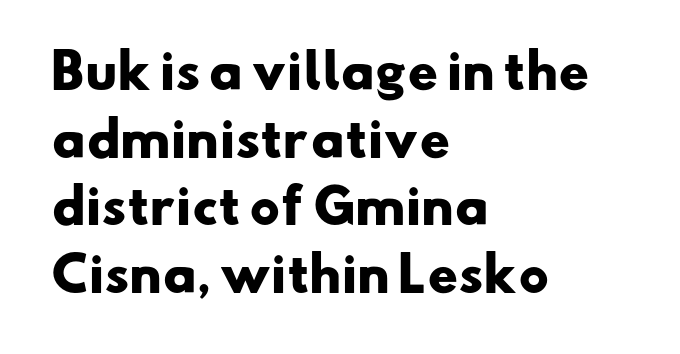
{"serif": "no", "bold": "yes", "weight": "heavy", "width": "wide", "stroke_contrast": "low", "x_height": "small", "monospaced": "no", "underline": "no", "align": "left", "line_spacing": "normal", "line_spacing_ratio": 1.44, "letter_spacing": "normal", "letter_spacing_em": 0.0, "glyph_px": 47}
